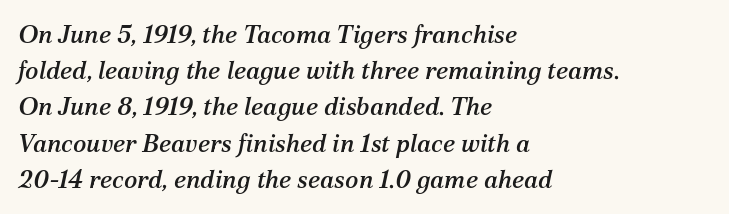
The string is rendered with underlining switched off. Words appear dense and cohesive because spacing is normal. Characters are canted at an angle relative to the baseline's perpendicular. Where is the straight margin? On the left. In terms of leading, this rendering sits right in the middle.
